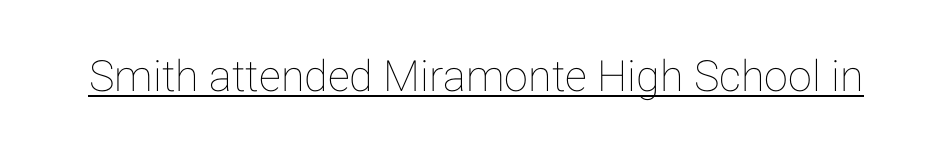
The lettering holds an erect, upright posture throughout. What decoration does the sample have? An underline. Note the varied advance widths — an 'i' is clearly narrower than an 'm'. Inter-character spacing is left at the font's built-in metrics.
